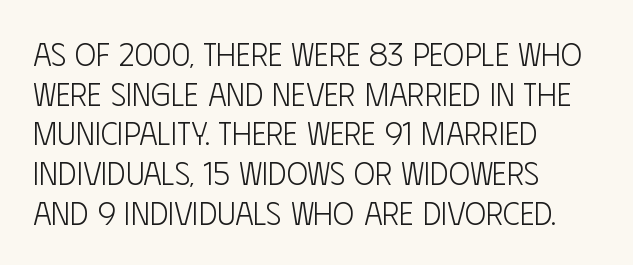
The image shows 32 px light, condensed sans-serif type, upright; set left-aligned, line spacing 1.24x, normal letter spacing, not underlined; low stroke contrast and a large x-height.
